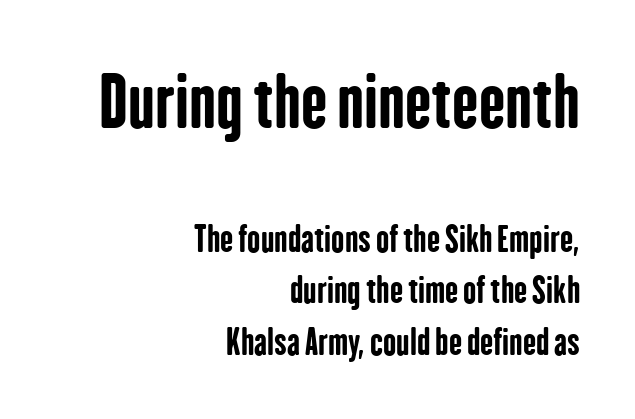
Characters follow at the spacing the type designer built in. The lines sit at an ordinary, default distance from one another. Compared with a flush-left layout, this one pins lines to the opposite, right side. I'd describe the lettering as bold — thick and assertive. Varying glyph widths throughout — classic text-font behaviour.
